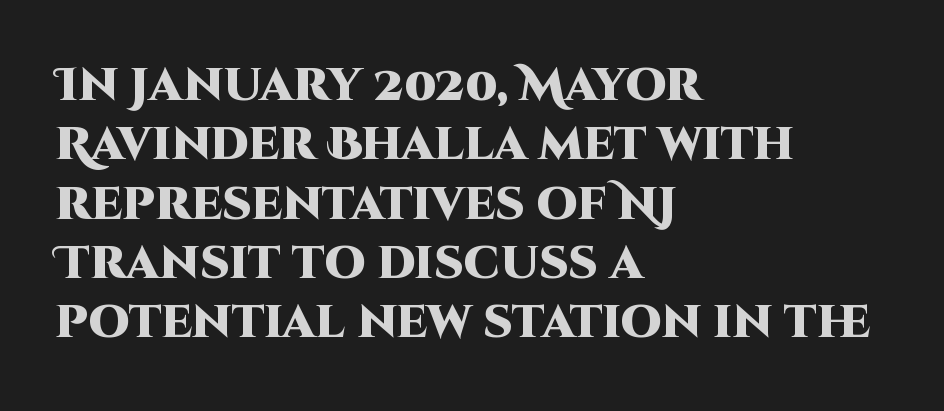
{"serif": "no", "italic": "no", "bold": "yes", "weight": "heavy", "width": "normal", "stroke_contrast": "high", "x_height": "large", "monospaced": "no", "underline": "no", "align": "left", "line_spacing": "normal", "line_spacing_ratio": 1.29, "letter_spacing": "normal", "letter_spacing_em": 0.0, "glyph_px": 46}
